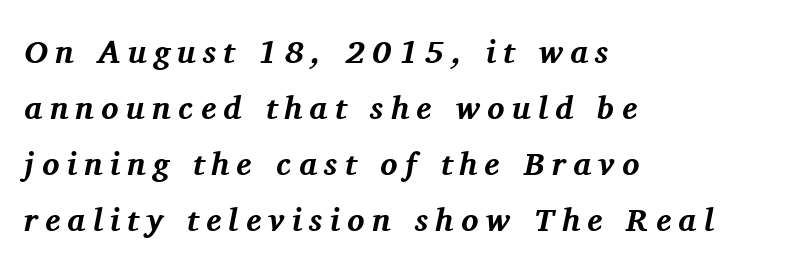
{"serif": "yes", "italic": "yes", "lean": "right", "slant_degrees": 11, "bold": "yes", "weight": "bold", "width": "normal", "stroke_contrast": "medium", "x_height": "medium", "monospaced": "no", "underline": "no", "align": "left", "line_spacing_ratio": 1.75, "letter_spacing": "wide", "letter_spacing_em": 0.23, "glyph_px": 32}
